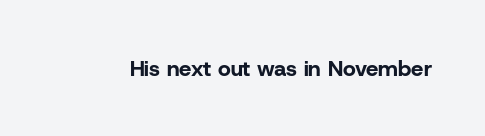
Q: Is the text bold? A: Yes.
Q: Is the text italic (slanted)? A: No, it is upright.
Q: Is the text underlined? A: No.
Q: Is the spacing between letters normal or unusually wide? A: Normal.
